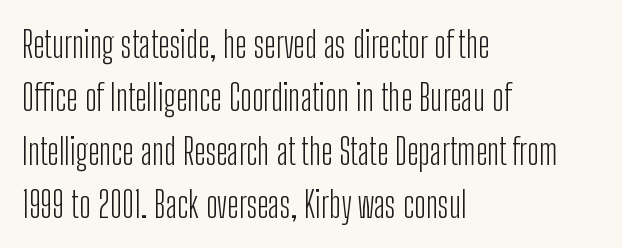
The typeface has the unassuming heft of standard copy or less. Varying glyph widths throughout — classic text-font behaviour. The axis of the letterforms is exactly vertical. A typesetter would call this leading conventional body-copy spacing. The lines are quadded left. Just letters on the line, the space beneath them empty.
